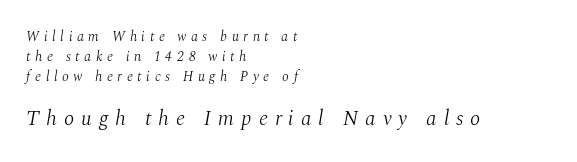
The image shows 21 px text type, italic (leaning right); set left-aligned, normal line spacing (1.42x), unusually wide letter spacing (+0.33 em), not underlined; the second (bottom) block is 1.5x larger.
